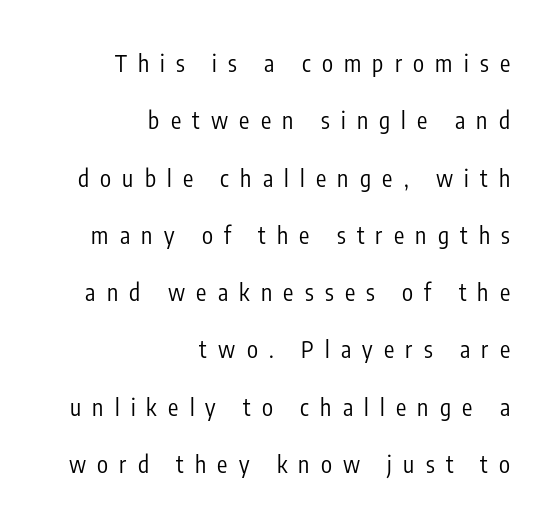
Italic: no, the glyphs are upright roman. The space directly below the letters is spotless. Compared with a typical body face, this is equally light or lighter still. A typesetter would call this heavily tracked-out type. A flush-right, rag-left setting is used for this passage.
